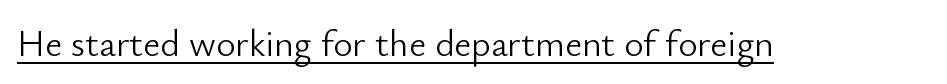
Q: Is the text bold? A: No.
Q: Is the text italic (slanted)? A: No, it is upright.
Q: Is the typeface a serif or a sans-serif typeface? A: Sans-serif.
Q: Is the text underlined? A: Yes.
Q: Is the spacing between letters normal or unusually wide? A: Normal.
Q: Width (condensed, normal, or wide)? A: Normal.
Q: Stroke contrast? A: Low.
Q: x-height? A: Small.
Q: Monospaced? A: No.
